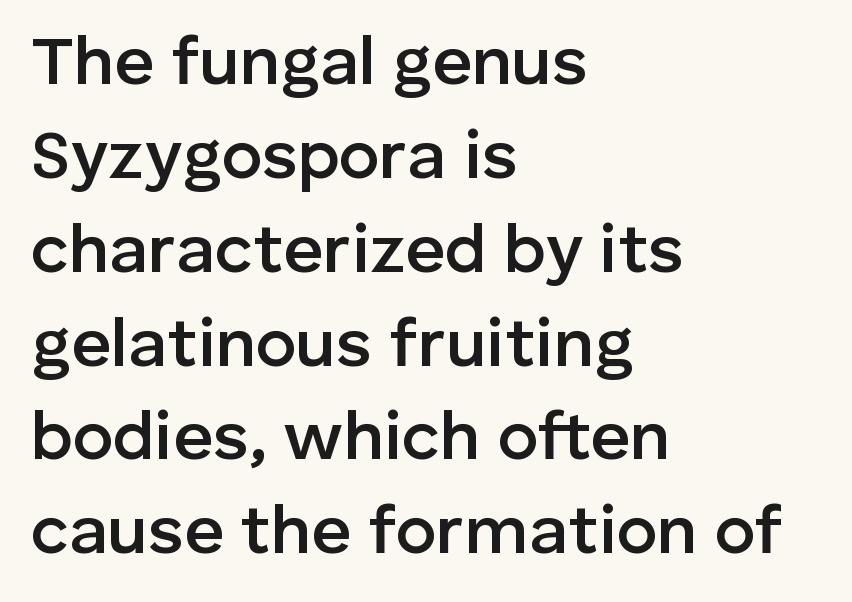
{"serif": "no", "italic": "no", "bold": "semi", "weight": "semibold", "width": "normal", "stroke_contrast": "low", "x_height": "medium", "monospaced": "no", "underline": "no", "align": "left", "line_spacing": "normal", "line_spacing_ratio": 1.36, "letter_spacing": "normal", "letter_spacing_em": 0.0, "glyph_px": 69}
